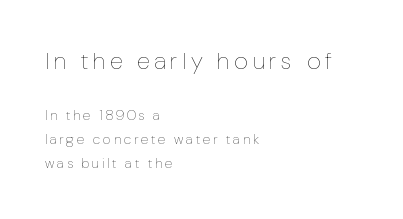
Large over small — that's the arrangement of the two blocks here. Rule under the text: the space is simply empty. The paragraph shown leans on its left margin. When letters stand straight like this, we call the style roman or upright.
